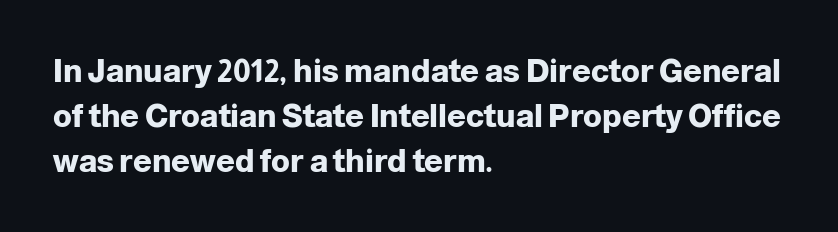
{"serif": "no", "italic": "no", "bold": "yes", "weight": "heavy", "width": "normal", "stroke_contrast": "low", "x_height": "medium", "monospaced": "no", "underline": "no", "align": "left", "line_spacing": "normal", "line_spacing_ratio": 1.45, "letter_spacing": "normal", "letter_spacing_em": 0.0, "glyph_px": 31}
